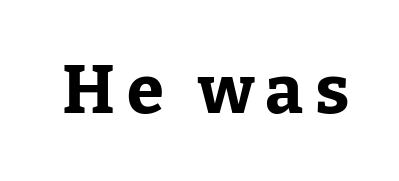
Look at the bottom of the vertical strokes: they flare into serifs here. A typesetter would call this proportional, since set widths differ per character. Summary of weight: heavy, a full bold. Each row of text sits above clean, open space. The lettering stays uniformly vertical, giving the passage a roman look.
